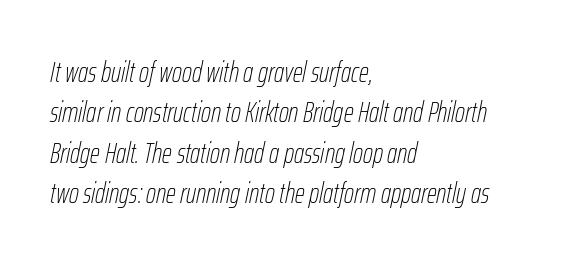
A typesetter would call this proportional, since set widths differ per character. One glance says typical: line gaps are just what's usual. Bold? No — there's no thickening of the strokes. Nobody drew a line under any word here. The gaps between neighbouring characters are ordinary and unremarkable. All the whitespace from short lines collects on the right.
